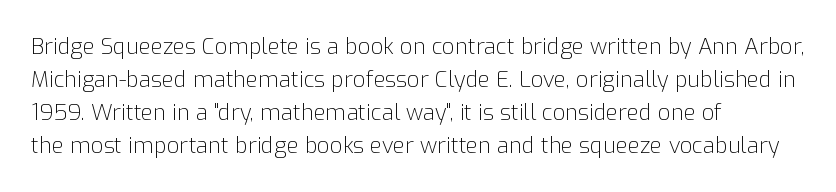
The image shows 22 px text type, upright; set left-aligned, normal line spacing (1.5x), normal letter spacing, not underlined.
